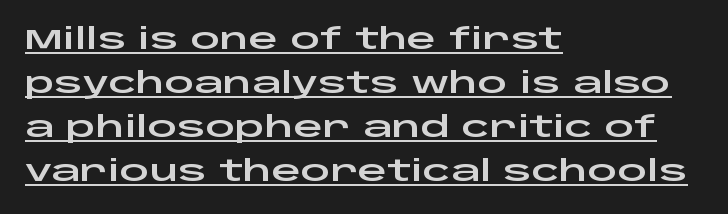
The words here are underlined. Each letter keeps its own natural width here, so spacing adapts to shape. Designer's note — italics off, roman on. Spacing between characters is what you'd get straight out of the box.
